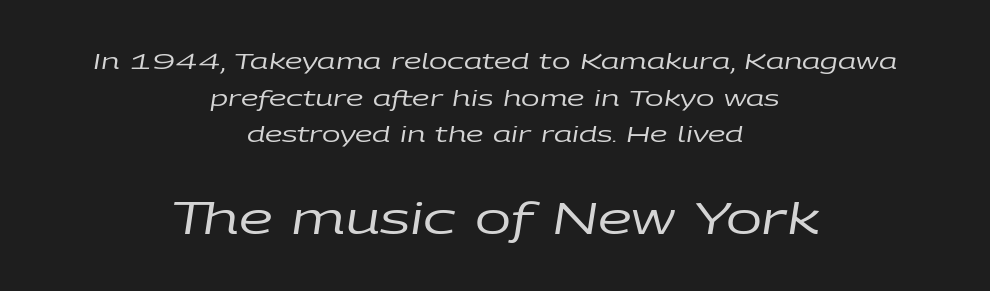
Is the lower block the larger one? Yes — the lower block carries the bigger type. The face used here is proportionally spaced, like ordinary book or web type. The typeface has the unassuming heft of standard copy or less. Check the space under the baseline: it is left empty.
